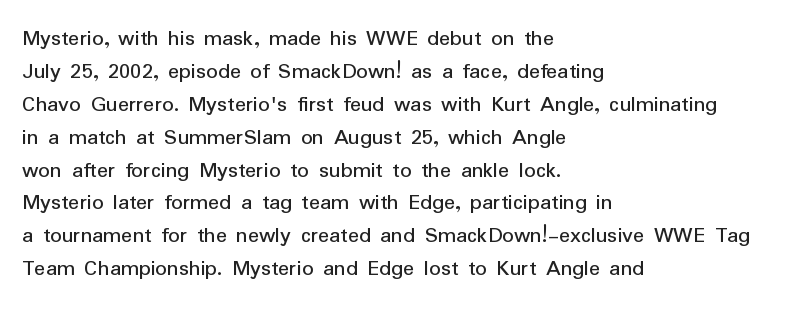
The image shows 23 px text type, upright; set left-aligned, normal line spacing (1.43x), normal letter spacing, not underlined.
